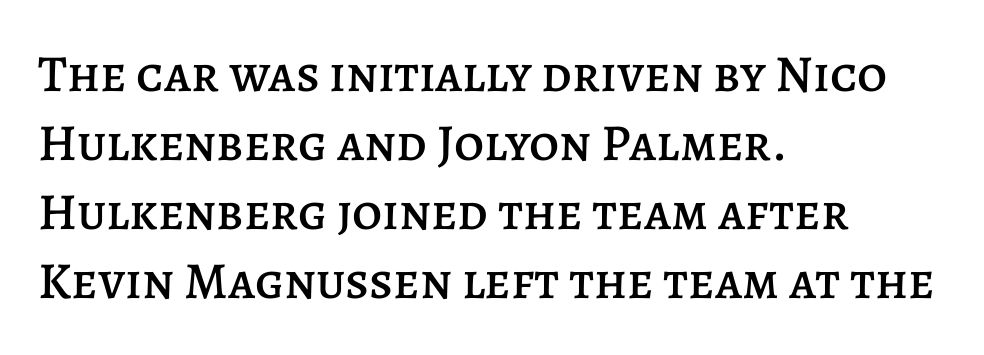
What stands out about the letter spacing? Nothing — it is the standard amount. You can tell it's not italic because the verticals are truly vertical. Note the varied advance widths — an 'i' is clearly narrower than an 'm'. Typeset ragged right — the left edge is the straight one. Horizontal bands of white between lines are of average thickness. The baseline area is clear.
